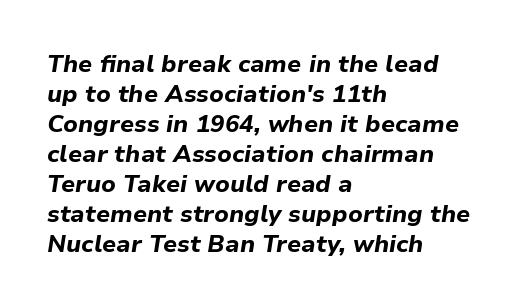
The image shows 24 px bold type, italic (leaning right); set left-aligned, normal line spacing (1.25x), normal letter spacing, not underlined.
